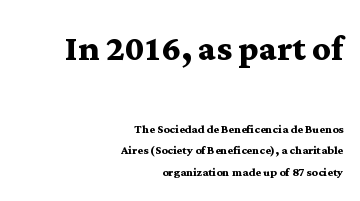
Tall strokes in this sample are plumb rather than angled. Of the two passages, the one on top uses the larger point size. These lines carry a lot of weight — the face is fully bold. The space between consecutive lines is moderate. The area under the type is left untouched. Looks like regular typesetting: each glyph gets only the width it needs.
